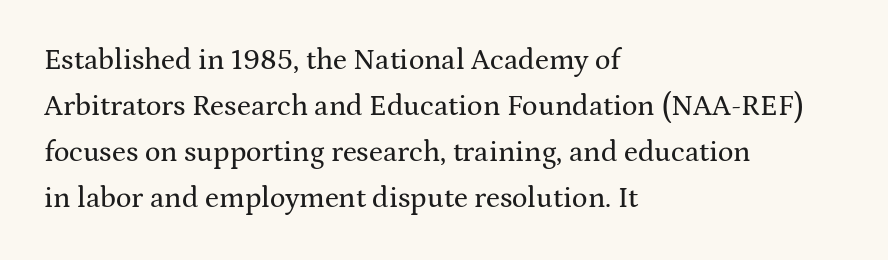
{"serif": "yes", "italic": "no", "width": "wide", "stroke_contrast": "medium", "x_height": "medium", "monospaced": "no", "underline": "no", "align": "left", "line_spacing": "normal", "line_spacing_ratio": 1.59, "letter_spacing": "normal", "letter_spacing_em": 0.0, "glyph_px": 29}
